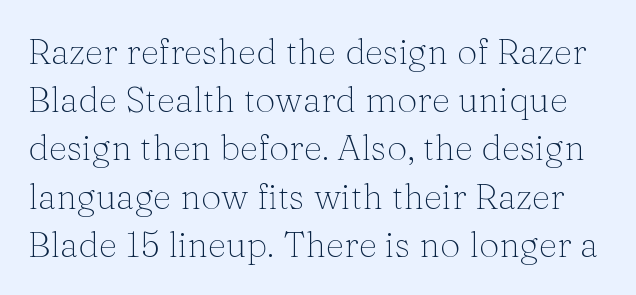
The image shows 36 px light serif type, upright; set normal line spacing (1.34x), normal letter spacing, not underlined; medium stroke contrast and a medium x-height.
